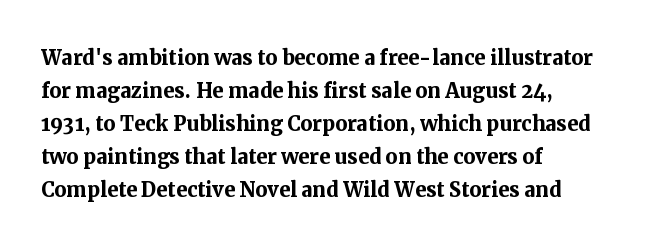
Words float on clear page, feet unadorned. Does the lettering tilt? It doesn't — this is upright. Visually the block forms a straight wall on the left and a jagged coastline on the right. These words are printed bold, with thick strokes throughout. Characters follow at the spacing the type designer built in.
